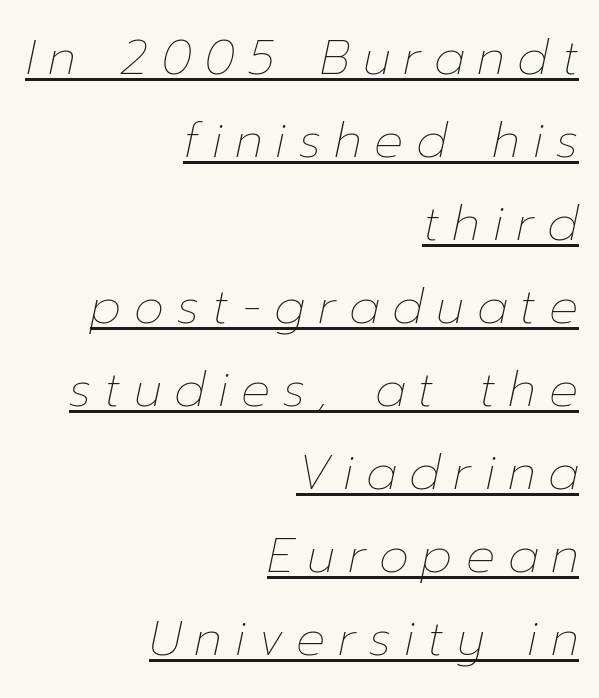
Note the varied advance widths — an 'i' is clearly narrower than an 'm'. Letters have the restrained weight of plain body copy at most. Yep, that's italic — everything's leaning. Line endings align vertically; line beginnings do not.
